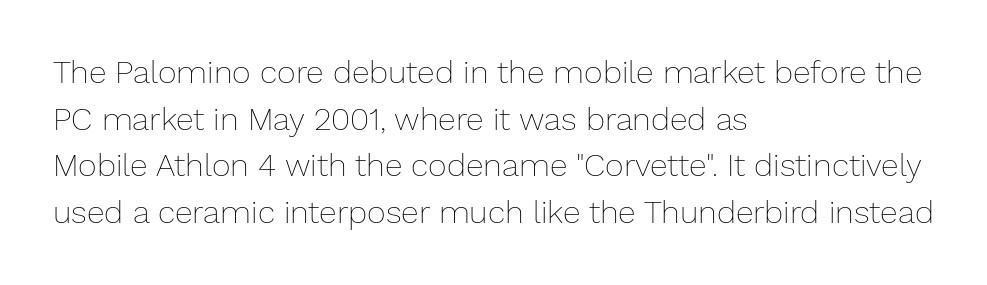
{"italic": "no", "bold": "no", "weight": "thin", "width": "normal", "stroke_contrast": "low", "x_height": "medium", "monospaced": "no", "underline": "no", "align": "left", "line_spacing": "normal", "line_spacing_ratio": 1.46, "letter_spacing": "normal", "letter_spacing_em": 0.0, "glyph_px": 32}
